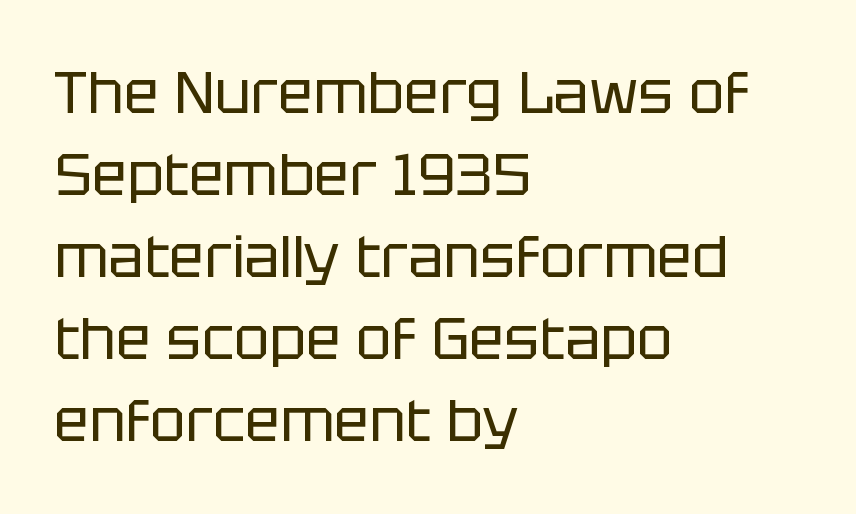
The image shows 59 px regular-weight sans-serif type, upright; set left-aligned, normal line spacing (1.39x), normal letter spacing, not underlined; low stroke contrast and a large x-height.
